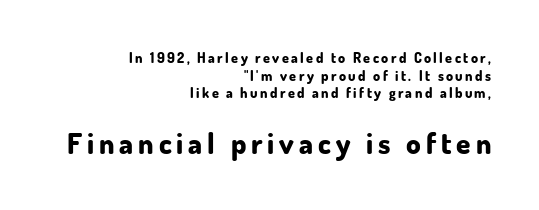
{"serif": "no", "italic": "no", "bold": "yes", "weight": "bold", "width": "normal", "stroke_contrast": "low", "x_height": "small", "monospaced": "no", "underline": "no", "align": "right", "line_spacing": "normal", "line_spacing_ratio": 1.26, "larger_block": "second", "size_ratio": 2.07, "glyph_px": 29}
